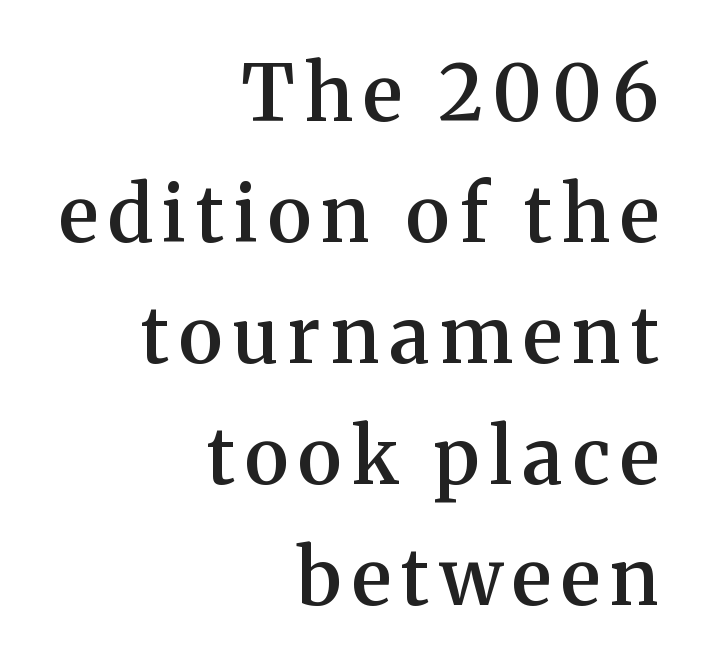
The image shows 77 px semibold serif type, upright; set right-aligned, normal line spacing (1.57x), not underlined; medium stroke contrast and a medium x-height.
